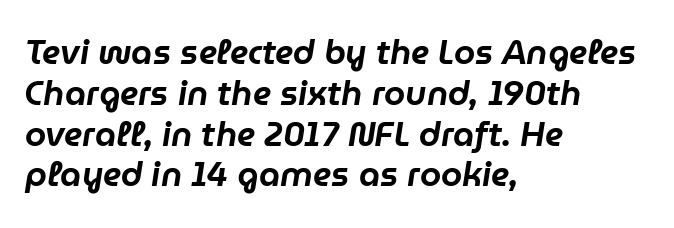
{"italic": "yes", "lean": "right", "slant_degrees": 9, "width": "normal", "stroke_contrast": "low", "x_height": "medium", "monospaced": "no", "underline": "no", "align": "left", "line_spacing_ratio": 1.2, "letter_spacing": "normal", "letter_spacing_em": 0.0, "glyph_px": 34}
